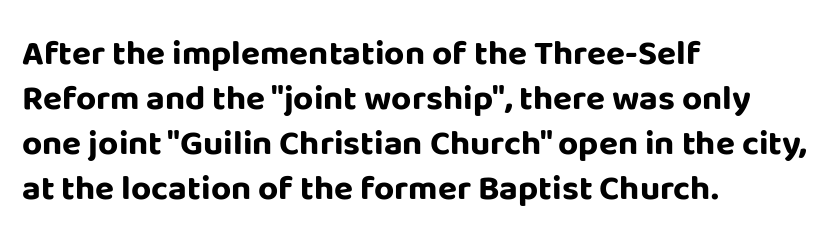
{"serif": "no", "italic": "no", "bold": "yes", "weight": "bold", "width": "normal", "stroke_contrast": "low", "x_height": "large", "monospaced": "no", "underline": "no", "align": "left", "line_spacing": "normal", "line_spacing_ratio": 1.29, "letter_spacing": "normal", "letter_spacing_em": 0.0, "glyph_px": 35}
